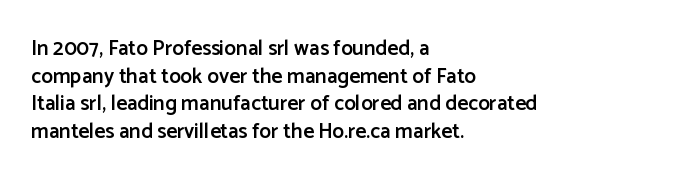
This sample uses plain, unmodified letter spacing. The foot of each line stays bare and open. The leading is moderate, giving the passage an even texture. A somewhat darkened texture: the type is semibold rather than bold.
